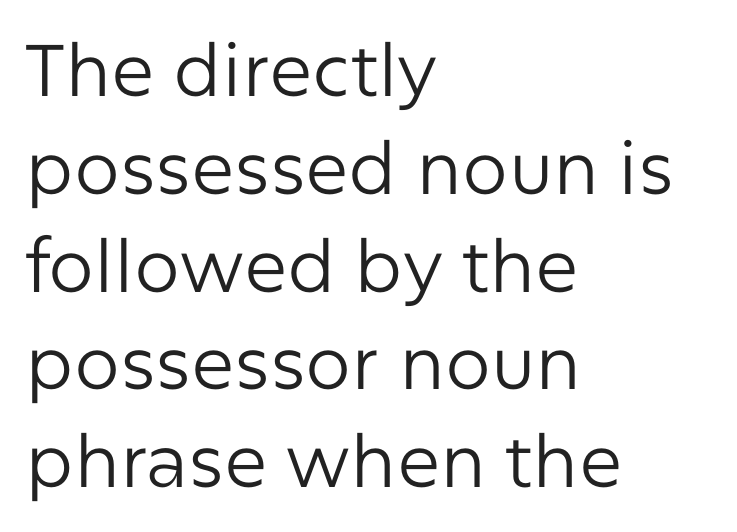
Each row of text sits above clean, open space. Note: no serifs on the glyphs. In terms of letterspacing, this is plain default setting. The lines sit at an ordinary, default distance from one another.
